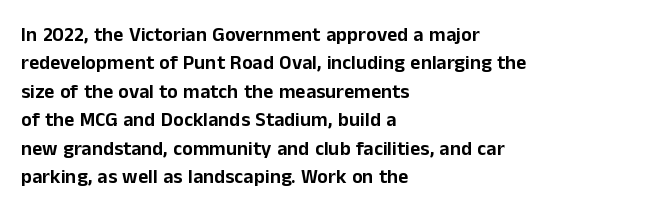
{"italic": "no", "underline": "no", "align": "left", "line_spacing": "normal", "line_spacing_ratio": 1.42, "letter_spacing": "normal", "letter_spacing_em": 0.0, "glyph_px": 20}
